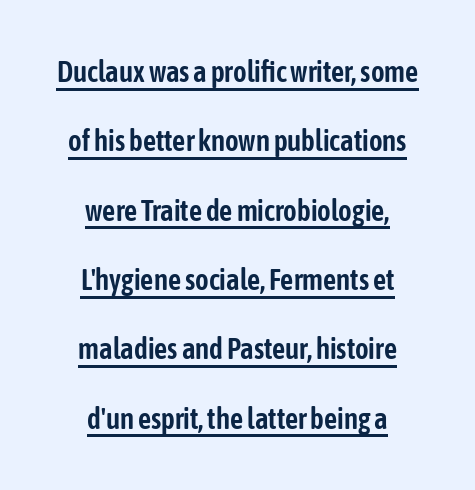
Q: Is the text italic (slanted)? A: No, it is upright.
Q: Is the typeface a serif or a sans-serif typeface? A: Sans-serif.
Q: Is the text underlined? A: Yes.
Q: How is the paragraph aligned? A: Centered.
Q: Is the spacing between letters normal or unusually wide? A: Normal.
Q: Is the spacing between lines tight, normal or loose? A: Loose.
Q: Width (condensed, normal, or wide)? A: Condensed.
Q: Stroke contrast? A: Low.
Q: x-height? A: Medium.
Q: Monospaced? A: No.
